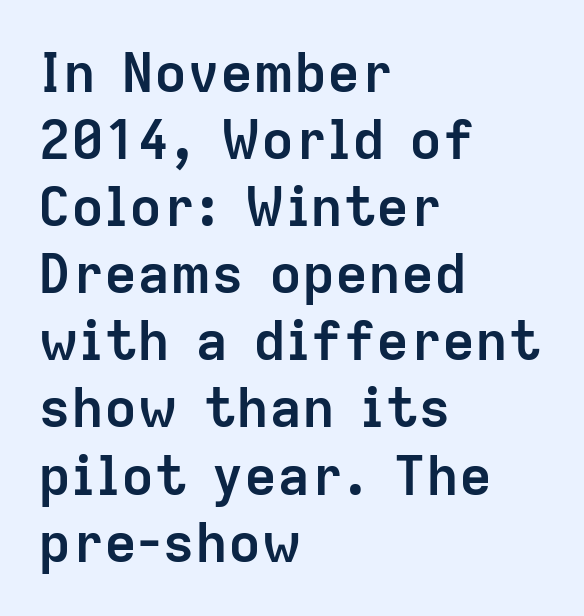
Q: Is the text bold? A: Yes.
Q: Is the text italic (slanted)? A: No, it is upright.
Q: Is the typeface a serif or a sans-serif typeface? A: Sans-serif.
Q: Is the text underlined? A: No.
Q: How is the paragraph aligned? A: Left-aligned.
Q: Is the spacing between letters normal or unusually wide? A: Normal.
Q: Width (condensed, normal, or wide)? A: Normal.
Q: Stroke contrast? A: Low.
Q: x-height? A: Medium.
Q: Monospaced? A: No.
